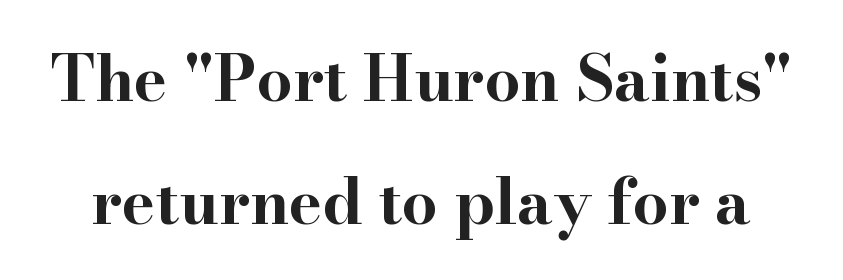
Looks like regular typesetting: each glyph gets only the width it needs. Every character sits straight up, as roman type does. Heavy, bold letterforms. Interline gaps are noticeably wide in this sample. Type style note: has serifs.
